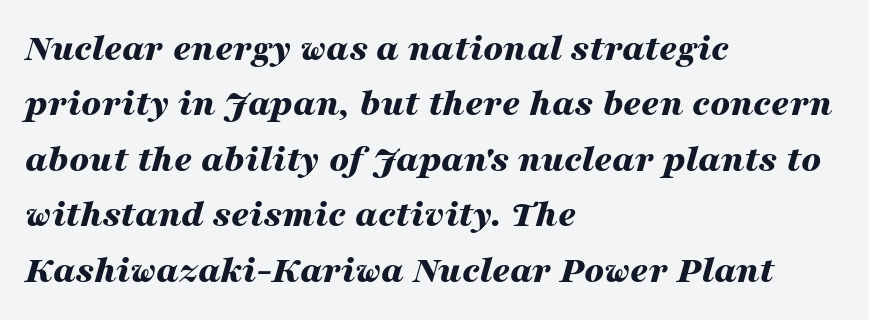
{"italic": "yes", "lean": "right", "slant_degrees": 16, "bold": "yes", "weight": "bold", "width": "wide", "stroke_contrast": "medium", "x_height": "medium", "monospaced": "no", "underline": "no", "align": "left", "line_spacing": "normal", "line_spacing_ratio": 1.42, "letter_spacing": "normal", "letter_spacing_em": 0.0, "glyph_px": 39}
